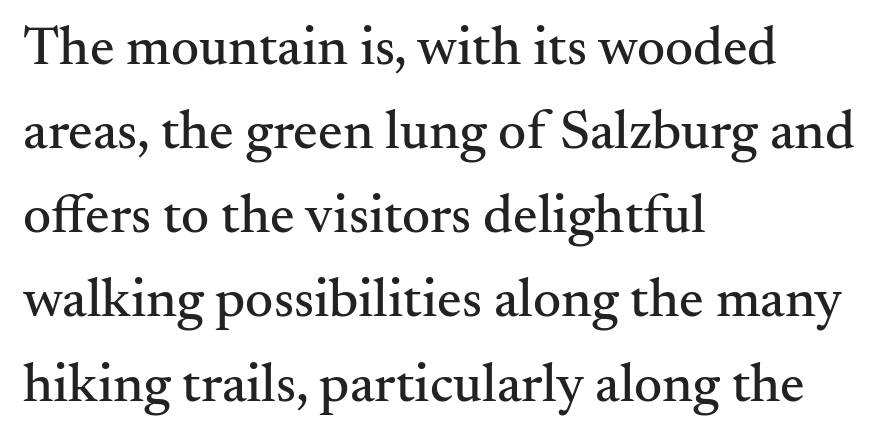
The image shows 55 px serif type, upright; set left-aligned, normal line spacing (1.53x), normal letter spacing, not underlined; medium stroke contrast and a small x-height.
